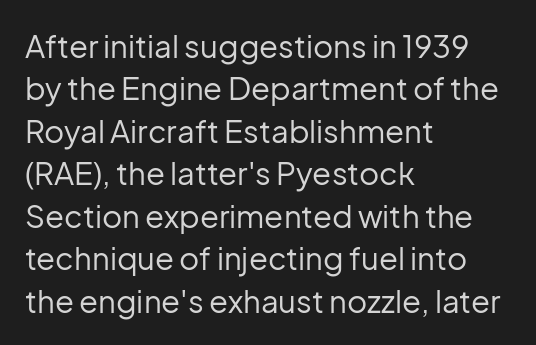
The image shows 31 px regular-weight sans-serif type, upright; set left-aligned, normal line spacing (1.37x), normal letter spacing, not underlined; low stroke contrast and a medium x-height.
